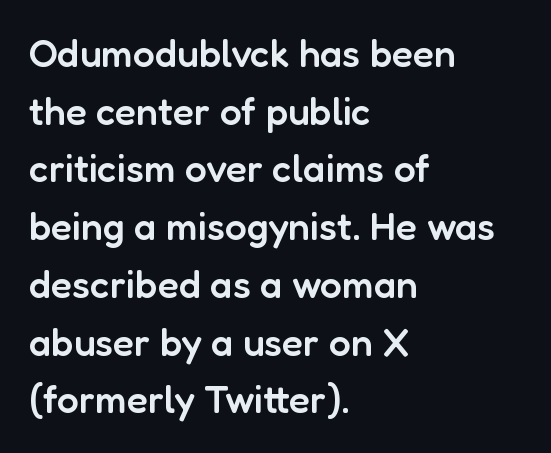
Q: Is the text bold? A: Semi-bold.
Q: Is the text italic (slanted)? A: No, it is upright.
Q: Is the typeface a serif or a sans-serif typeface? A: Sans-serif.
Q: Is the text underlined? A: No.
Q: How is the paragraph aligned? A: Left-aligned.
Q: Is the spacing between letters normal or unusually wide? A: Normal.
Q: Is the spacing between lines tight, normal or loose? A: Normal.
Q: Width (condensed, normal, or wide)? A: Normal.
Q: Stroke contrast? A: Low.
Q: x-height? A: Medium.
Q: Monospaced? A: No.
